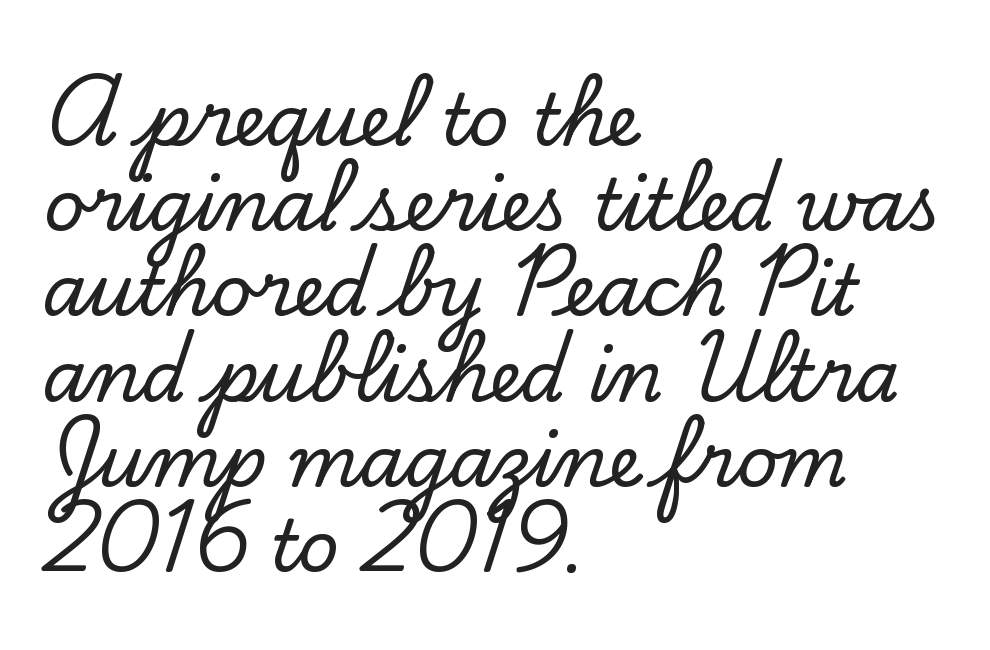
The image shows 71 px serif type; set left-aligned, line spacing 1.2x, normal letter spacing, not underlined; low stroke contrast and a small x-height.
